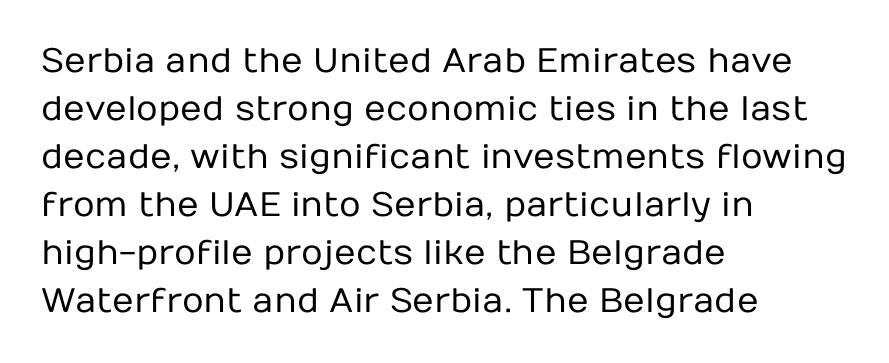
Italic? Not at all — the glyphs are vertical. The rendering uses natural spacing where letterforms have individual widths. Leftover space on each line is placed entirely after the last word. The horizontal fit of the characters is conventional and even. Does the type have serifs? No, each stem ends abruptly. Compared with a typical body face, this is equally light or lighter still.
